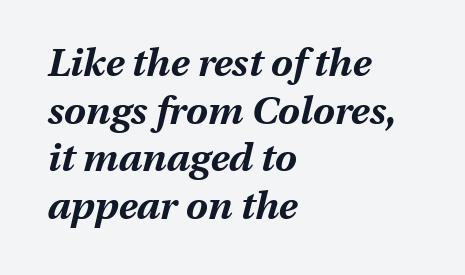
The image shows 39 px bold type, italic (leaning right); set left-aligned, line spacing 1.22x, normal letter spacing, not underlined; medium stroke contrast and a medium x-height.
